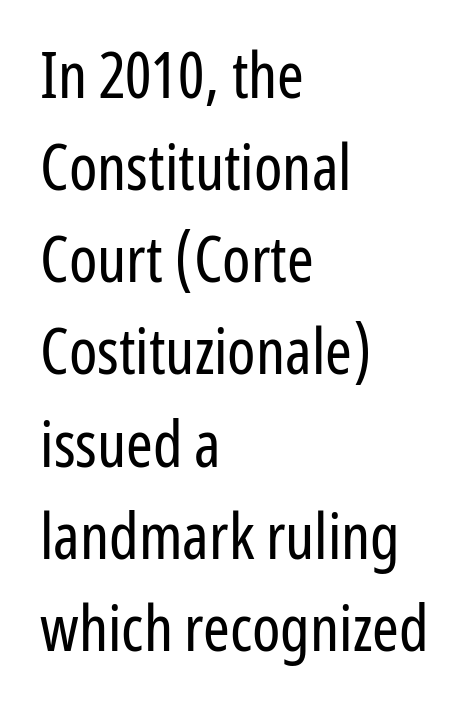
{"serif": "no", "italic": "no", "bold": "no", "weight": "regular", "width": "condensed", "stroke_contrast": "low", "x_height": "medium", "monospaced": "no", "underline": "no", "align": "left", "line_spacing": "normal", "line_spacing_ratio": 1.44, "letter_spacing": "normal", "letter_spacing_em": 0.0, "glyph_px": 64}
